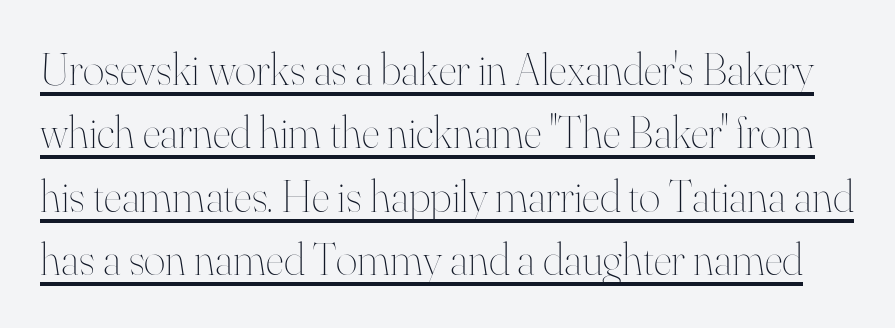
{"italic": "no", "bold": "no", "weight": "thin", "width": "normal", "stroke_contrast": "high", "x_height": "small", "monospaced": "no", "underline": "yes", "line_spacing": "normal", "line_spacing_ratio": 1.38, "letter_spacing": "normal", "letter_spacing_em": 0.0, "glyph_px": 46}
